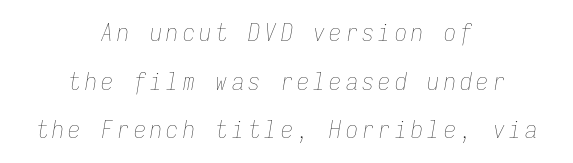
The image shows 24 px text type, italic (leaning right); set centered, loose line spacing (2.03x), not underlined.
